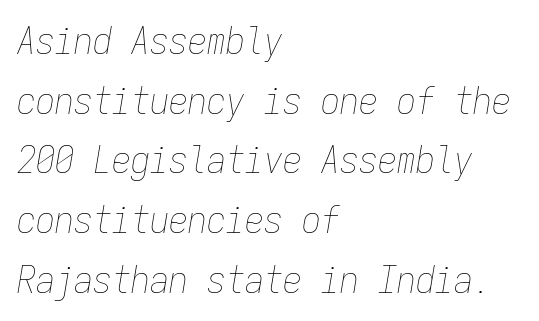
Short note: letters normally spaced. Is there much room between lines? A standard amount, neither cramped nor airy. Looking at the ascenders, they clearly lean. Weight: not bold — regular or lighter. Quick note: underline off. The face used here is monospaced, like something from a code editor.
